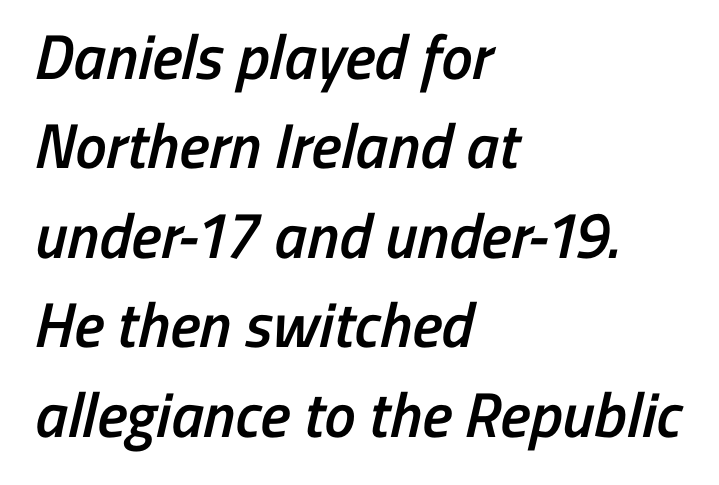
The rendering uses a moderate line-height, typical for paragraphs. Typesetter's note: demi weight, one step under bold. Decoration check: the copy has no underline. These lines are rendered in a variable-pitch font. The face used here is rendered with its standard letterfit.
